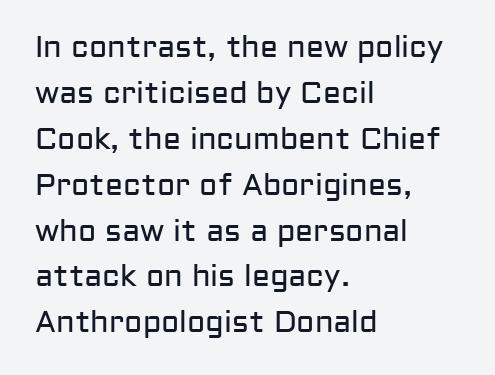
Q: Is the text bold? A: No.
Q: Is the text italic (slanted)? A: No, it is upright.
Q: Is the typeface a serif or a sans-serif typeface? A: Sans-serif.
Q: Is the text underlined? A: No.
Q: How is the paragraph aligned? A: Left-aligned.
Q: Is the spacing between letters normal or unusually wide? A: Normal.
Q: Is the spacing between lines tight, normal or loose? A: Normal.
Q: Width (condensed, normal, or wide)? A: Normal.
Q: Stroke contrast? A: Low.
Q: x-height? A: Medium.
Q: Monospaced? A: No.
